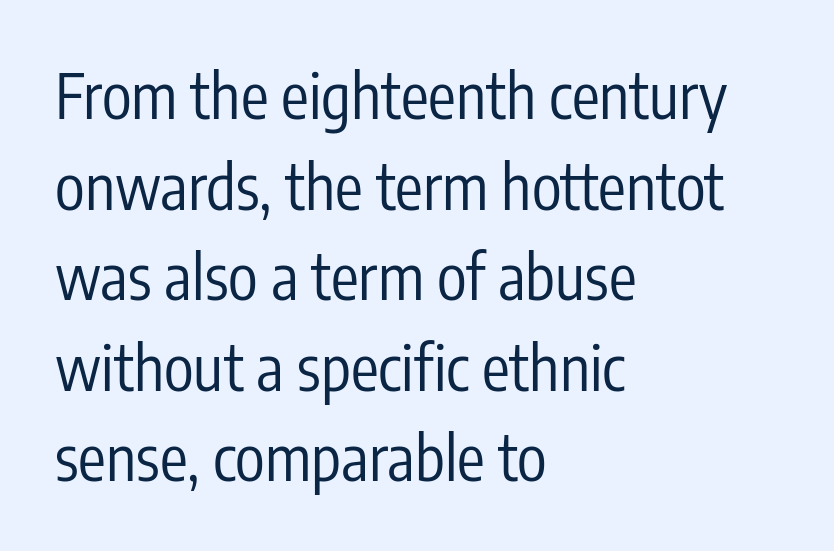
In terms of letterform style, serifs are entirely absent. The letters sit at their default tracking, neither squeezed nor spread. Style check: upright. Is the type heavy? It reads as light-to-regular instead.
